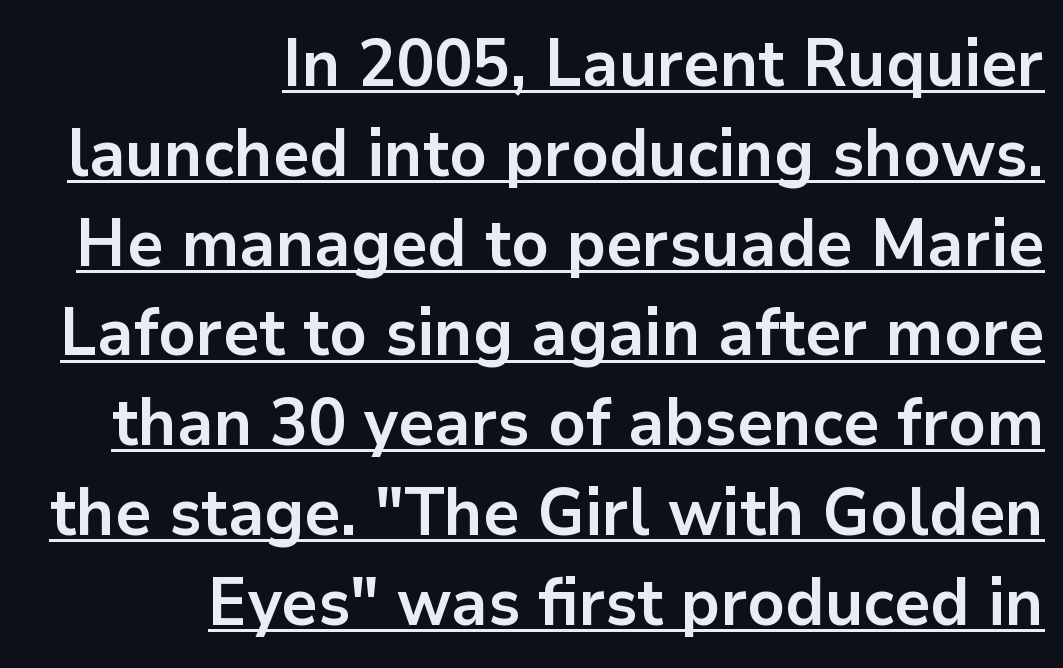
The image shows 66 px bold sans-serif type, upright; set right-aligned, normal line spacing (1.36x), normal letter spacing, underlined; low stroke contrast and a medium x-height.
